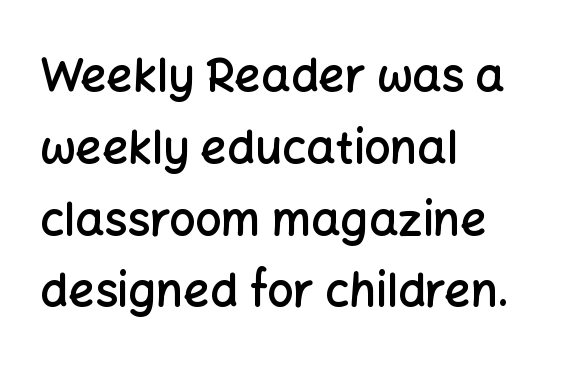
Q: Is the text bold? A: Semi-bold.
Q: Is the text italic (slanted)? A: No, it is upright.
Q: Is the typeface a serif or a sans-serif typeface? A: Sans-serif.
Q: Is the text underlined? A: No.
Q: How is the paragraph aligned? A: Left-aligned.
Q: Is the spacing between letters normal or unusually wide? A: Normal.
Q: Is the spacing between lines tight, normal or loose? A: Normal.
Q: Width (condensed, normal, or wide)? A: Normal.
Q: Stroke contrast? A: Low.
Q: x-height? A: Medium.
Q: Monospaced? A: No.
